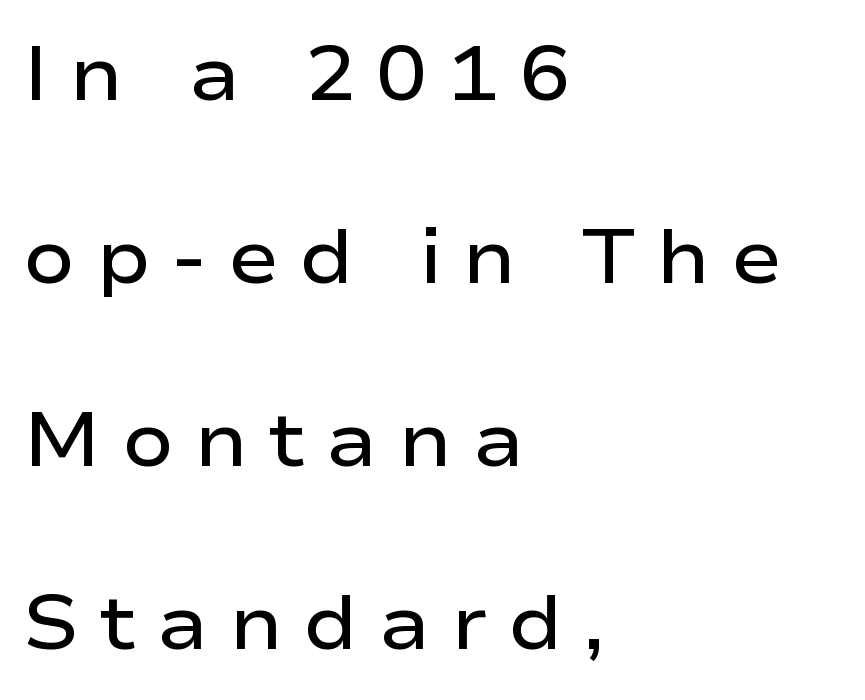
Q: Is the text bold? A: Semi-bold.
Q: Is the text italic (slanted)? A: No, it is upright.
Q: Is the typeface a serif or a sans-serif typeface? A: Sans-serif.
Q: Is the text underlined? A: No.
Q: How is the paragraph aligned? A: Left-aligned.
Q: Is the spacing between letters normal or unusually wide? A: Unusually wide.
Q: Is the spacing between lines tight, normal or loose? A: Loose.
Q: Width (condensed, normal, or wide)? A: Wide.
Q: Stroke contrast? A: Low.
Q: x-height? A: Medium.
Q: Monospaced? A: No.
